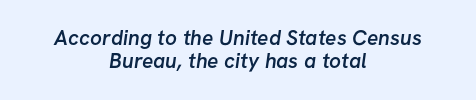
{"bold": "semi", "underline": "no", "align": "center", "line_spacing": "tight", "line_spacing_ratio": 1.1, "letter_spacing": "normal", "letter_spacing_em": 0.0, "glyph_px": 21}
